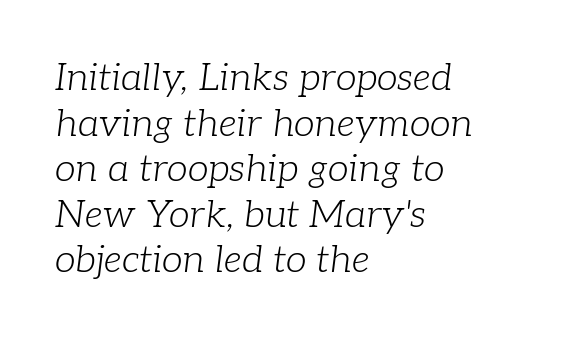
No letter is thick-stroked: the sample isn't bold. The axis of the letterforms is tilted away from vertical. The type is set solid horizontally, with unmodified tracking. The rendering uses natural spacing where letterforms have individual widths. Line beginnings align vertically; line endings do not.
